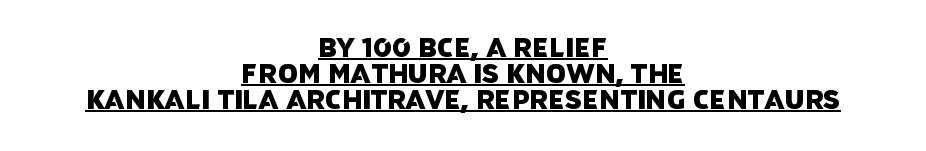
Q: Is the text underlined? A: Yes.
Q: How is the paragraph aligned? A: Centered.
Q: Is the spacing between letters normal or unusually wide? A: Normal.
Q: Is the spacing between lines tight, normal or loose? A: Tight.
